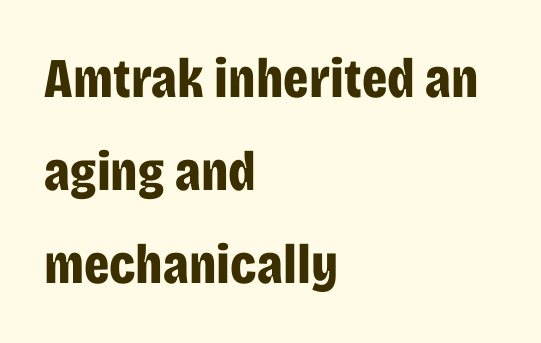
Q: Is the text bold? A: Yes.
Q: Is the text italic (slanted)? A: No, it is upright.
Q: Is the typeface a serif or a sans-serif typeface? A: Sans-serif.
Q: Is the text underlined? A: No.
Q: How is the paragraph aligned? A: Left-aligned.
Q: Is the spacing between letters normal or unusually wide? A: Normal.
Q: Is the spacing between lines tight, normal or loose? A: Normal.
Q: Width (condensed, normal, or wide)? A: Condensed.
Q: Stroke contrast? A: Low.
Q: x-height? A: Large.
Q: Monospaced? A: No.
